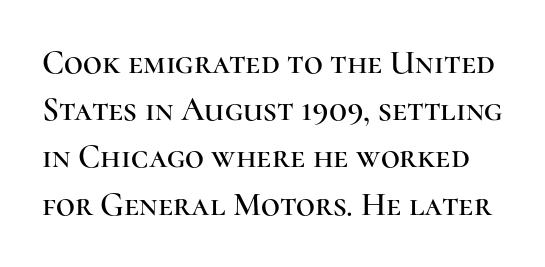
What's the leading like? Ordinary, nothing unusual. Characters follow at the spacing the type designer built in. The passage shown is typed in a proportional face where columns would drift. Descenders hang freely into open space.
